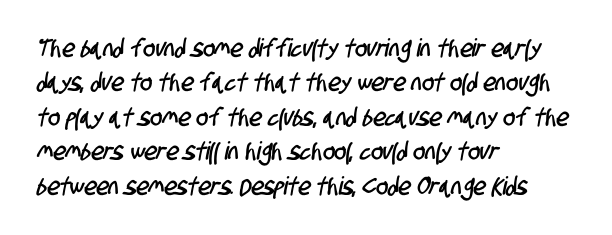
{"underline": "no", "align": "left", "line_spacing": "normal", "line_spacing_ratio": 1.38, "letter_spacing": "normal", "letter_spacing_em": 0.0, "glyph_px": 25}
